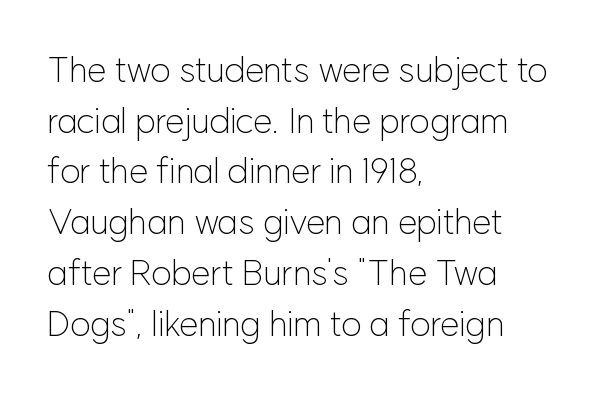
Q: Is the text bold? A: No.
Q: Is the text italic (slanted)? A: No, it is upright.
Q: Is the typeface a serif or a sans-serif typeface? A: Sans-serif.
Q: Is the text underlined? A: No.
Q: How is the paragraph aligned? A: Left-aligned.
Q: Is the spacing between letters normal or unusually wide? A: Normal.
Q: Is the spacing between lines tight, normal or loose? A: Normal.
Q: Width (condensed, normal, or wide)? A: Normal.
Q: Stroke contrast? A: Low.
Q: x-height? A: Medium.
Q: Monospaced? A: No.
